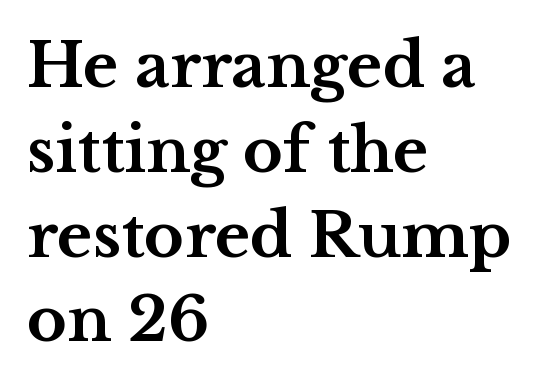
The image shows 61 px bold, wide serif type, upright; set left-aligned, normal line spacing (1.39x), normal letter spacing, not underlined; medium stroke contrast and a medium x-height.
